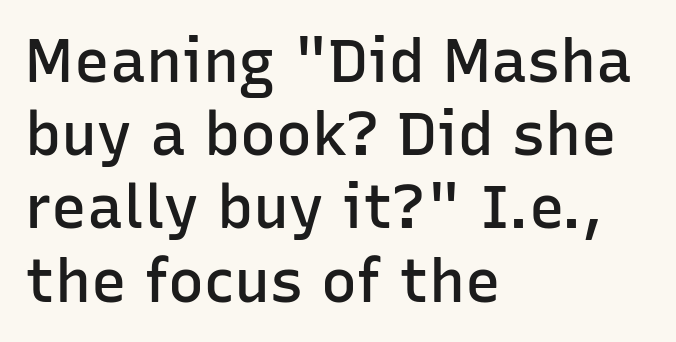
The image shows 60 px semibold sans-serif type, upright; set left-aligned, line spacing 1.22x, normal letter spacing, not underlined; low stroke contrast and a medium x-height.
